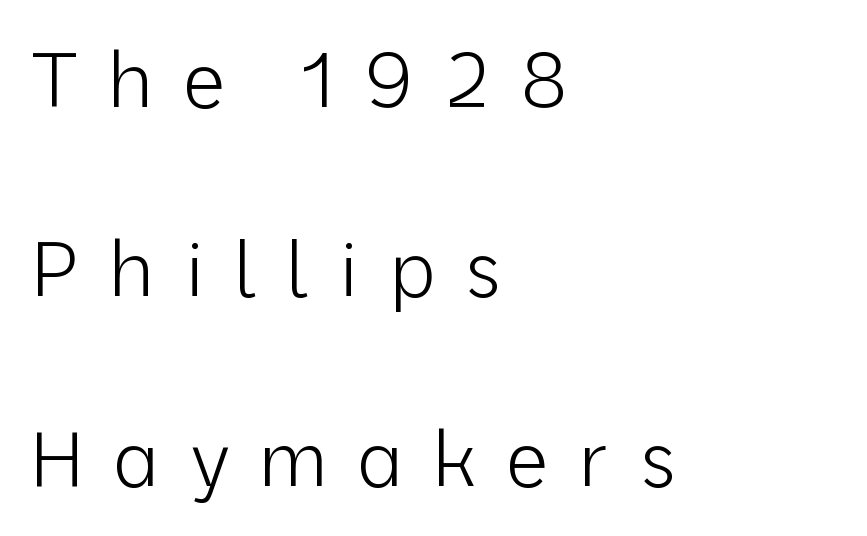
The image shows 77 px light sans-serif type, upright; set left-aligned, loose line spacing (2.46x), unusually wide letter spacing (+0.38 em), not underlined; low stroke contrast and a medium x-height.
